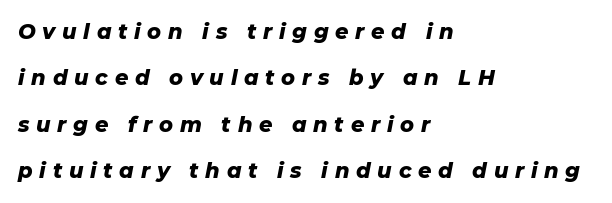
The image shows 21 px bold type, italic (leaning right); set left-aligned, loose line spacing (2.21x), unusually wide letter spacing (+0.32 em), not underlined.
